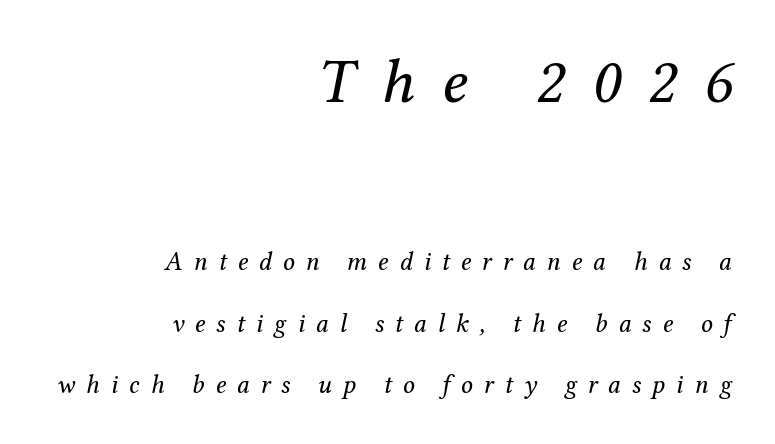
Q: Is the text bold? A: No.
Q: Is the text italic (slanted)? A: Yes, it leans right by about 12 degrees.
Q: Is the typeface a serif or a sans-serif typeface? A: Serif.
Q: Is the text underlined? A: No.
Q: How is the paragraph aligned? A: Right-aligned.
Q: Is the spacing between letters normal or unusually wide? A: Unusually wide.
Q: Is the spacing between lines tight, normal or loose? A: Loose.
Q: Which block of text is set in a larger size, the first (top) or the second (bottom)? A: The first (top) one.
Q: Width (condensed, normal, or wide)? A: Normal.
Q: Stroke contrast? A: Medium.
Q: x-height? A: Medium.
Q: Monospaced? A: No.
